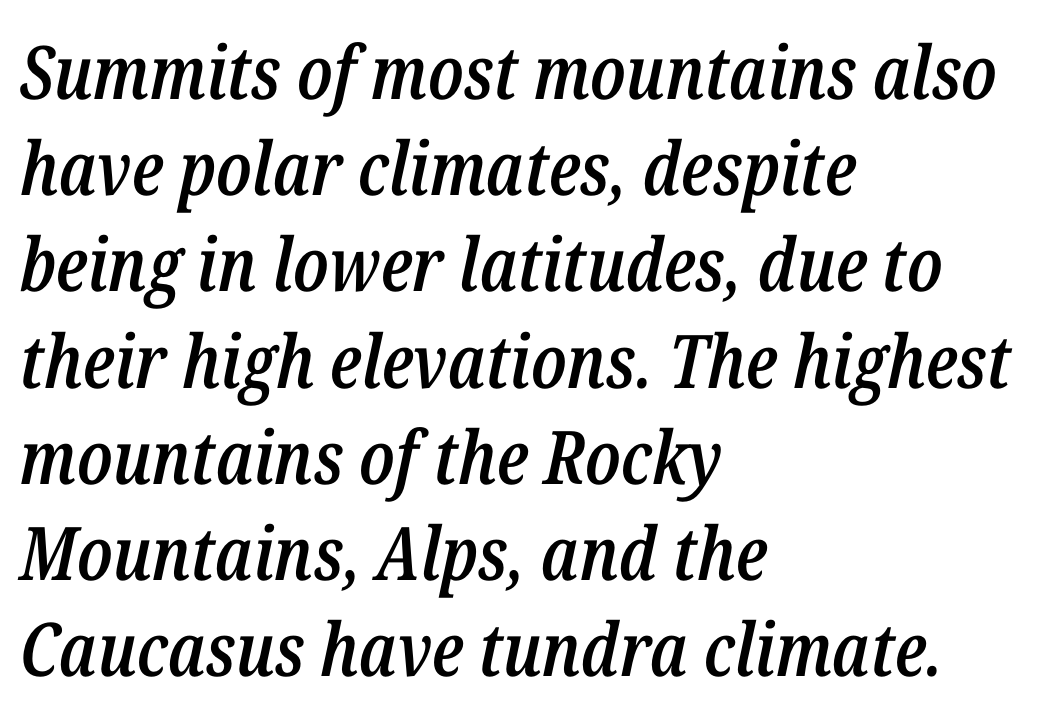
Q: Is the text bold? A: Semi-bold.
Q: Is the text italic (slanted)? A: Yes, it leans right by about 12 degrees.
Q: Is the text underlined? A: No.
Q: How is the paragraph aligned? A: Left-aligned.
Q: Is the spacing between letters normal or unusually wide? A: Normal.
Q: Is the spacing between lines tight, normal or loose? A: Normal.
Q: Width (condensed, normal, or wide)? A: Condensed.
Q: Stroke contrast? A: Low.
Q: x-height? A: Medium.
Q: Monospaced? A: No.
